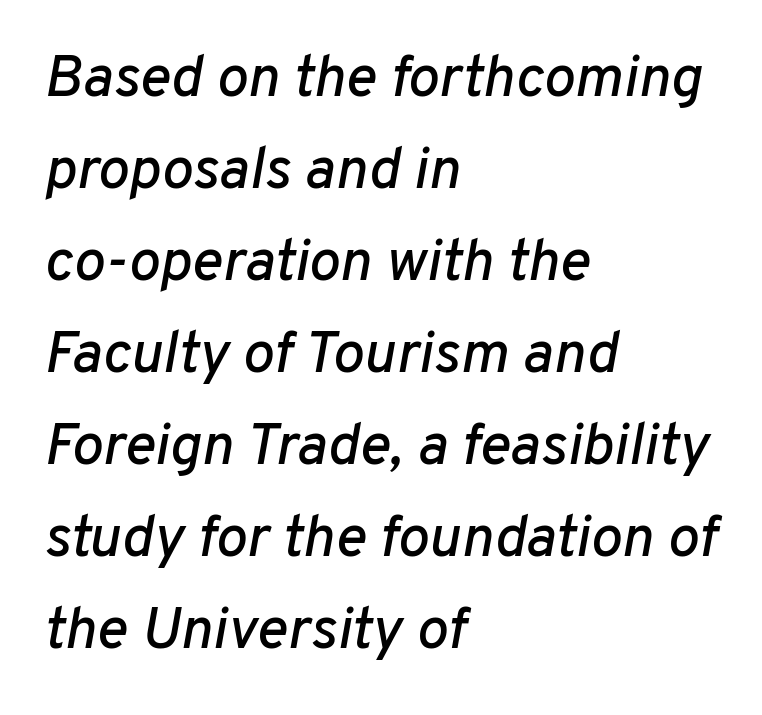
The image shows 59 px text type, italic (leaning right); set left-aligned, normal line spacing (1.56x), normal letter spacing, not underlined; low stroke contrast and a medium x-height.
